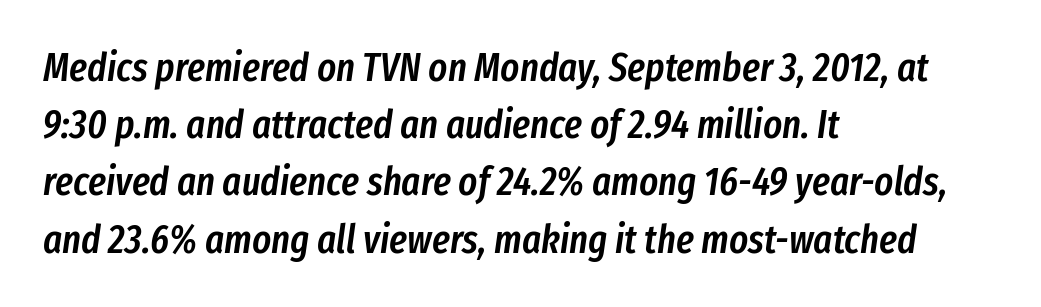
{"italic": "yes", "lean": "right", "slant_degrees": 8, "bold": "semi", "weight": "semibold", "width": "condensed", "stroke_contrast": "low", "x_height": "medium", "monospaced": "no", "underline": "no", "align": "left", "line_spacing": "normal", "line_spacing_ratio": 1.43, "letter_spacing": "normal", "letter_spacing_em": 0.0, "glyph_px": 40}
